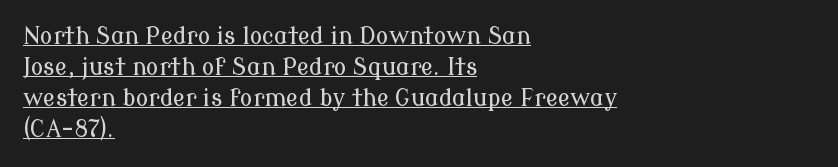
Q: Is the text italic (slanted)? A: No, it is upright.
Q: Is the text underlined? A: Yes.
Q: How is the paragraph aligned? A: Left-aligned.
Q: Is the spacing between letters normal or unusually wide? A: Normal.
Q: Is the spacing between lines tight, normal or loose? A: Normal.
